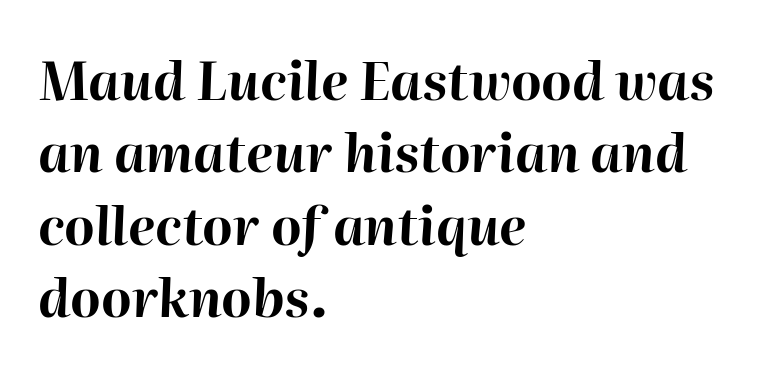
The image shows 52 px bold type, italic (leaning right); set left-aligned, normal line spacing (1.39x), normal letter spacing, not underlined; high stroke contrast and a medium x-height.
